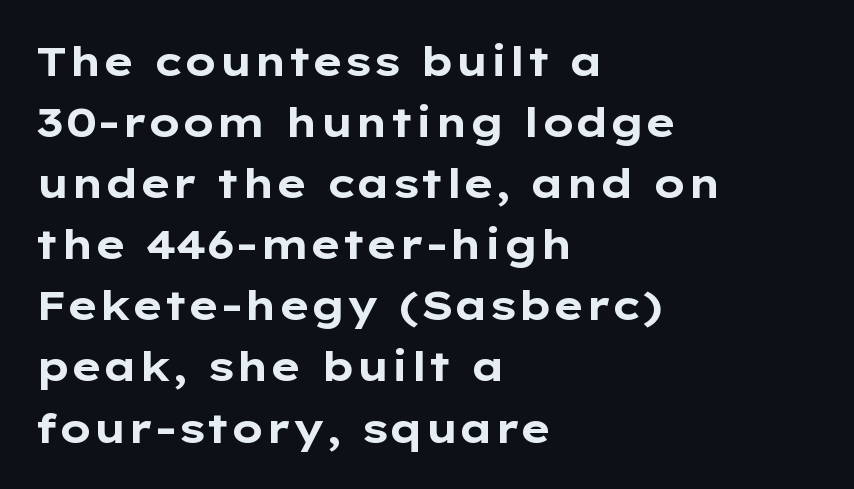
{"serif": "no", "italic": "no", "bold": "yes", "weight": "bold", "width": "wide", "stroke_contrast": "low", "x_height": "medium", "monospaced": "no", "underline": "no", "align": "left", "line_spacing": "normal", "line_spacing_ratio": 1.49, "letter_spacing": "normal", "letter_spacing_em": 0.0, "glyph_px": 41}
